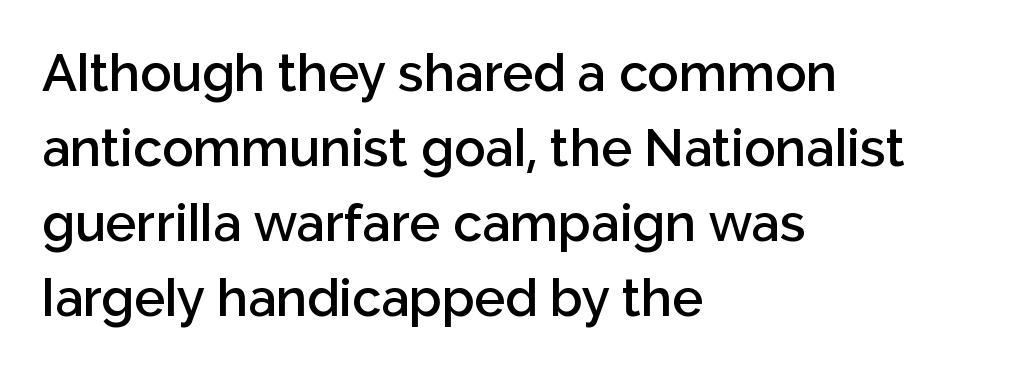
{"serif": "no", "italic": "no", "bold": "semi", "weight": "semibold", "width": "normal", "stroke_contrast": "low", "x_height": "medium", "monospaced": "no", "underline": "no", "align": "left", "line_spacing": "normal", "line_spacing_ratio": 1.44, "letter_spacing": "normal", "letter_spacing_em": 0.0, "glyph_px": 52}
